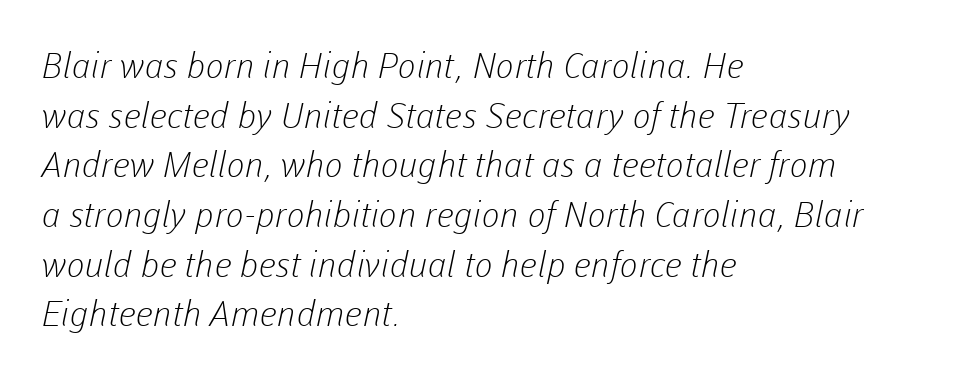
{"serif": "no", "bold": "no", "weight": "light", "width": "normal", "stroke_contrast": "low", "x_height": "medium", "monospaced": "no", "underline": "no", "align": "left", "line_spacing": "normal", "line_spacing_ratio": 1.42, "letter_spacing": "normal", "letter_spacing_em": 0.0, "glyph_px": 35}
